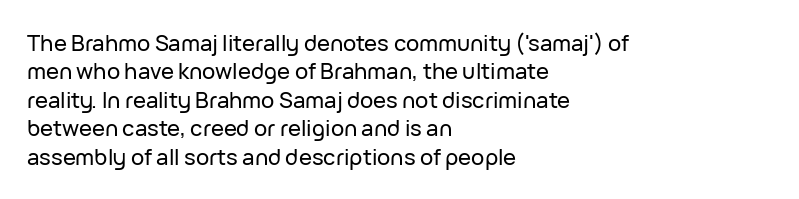
The image shows 22 px text type, upright; set left-aligned, normal line spacing (1.29x), normal letter spacing, not underlined.
